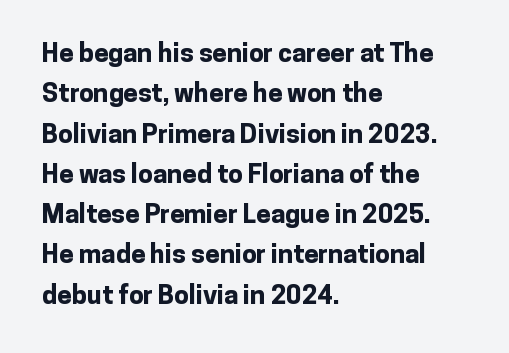
Q: Is the text bold? A: Yes.
Q: Is the text italic (slanted)? A: No, it is upright.
Q: Is the text underlined? A: No.
Q: How is the paragraph aligned? A: Left-aligned.
Q: Is the spacing between letters normal or unusually wide? A: Normal.
Q: Is the spacing between lines tight, normal or loose? A: Normal.
